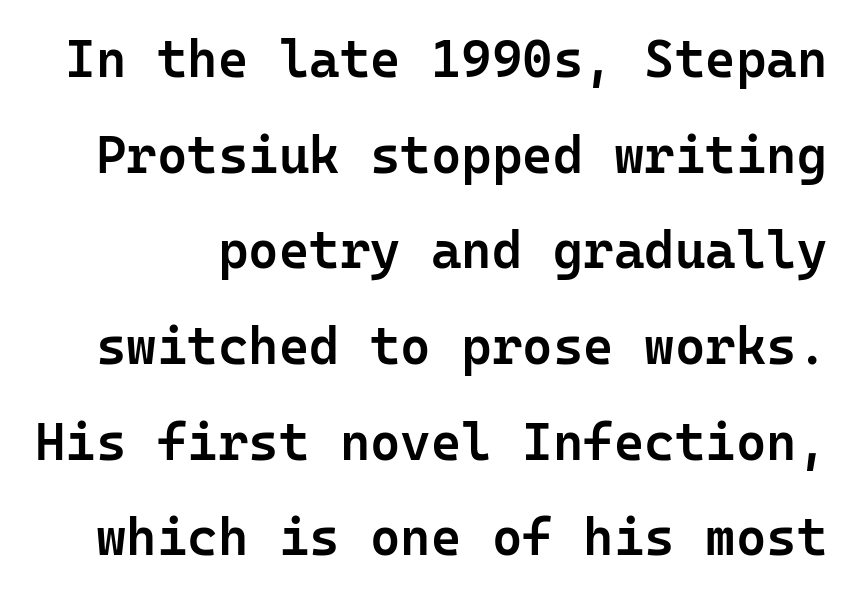
Q: Is the text bold? A: Semi-bold.
Q: Is the text italic (slanted)? A: No, it is upright.
Q: Is the typeface a serif or a sans-serif typeface? A: Sans-serif.
Q: Is the text underlined? A: No.
Q: Is the spacing between letters normal or unusually wide? A: Normal.
Q: Width (condensed, normal, or wide)? A: Normal.
Q: Stroke contrast? A: Low.
Q: x-height? A: Medium.
Q: Monospaced? A: Yes.
